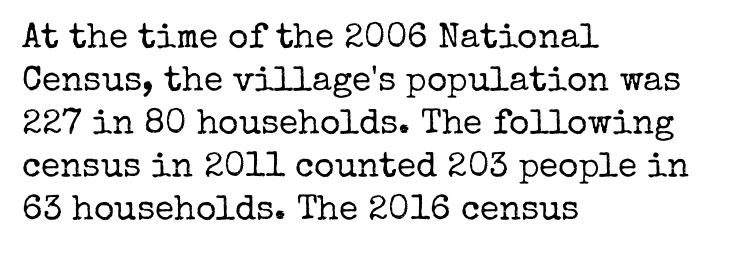
The image shows 35 px regular-weight serif type, upright; set left-aligned, line spacing 1.23x, normal letter spacing, not underlined; low stroke contrast and a medium x-height.
